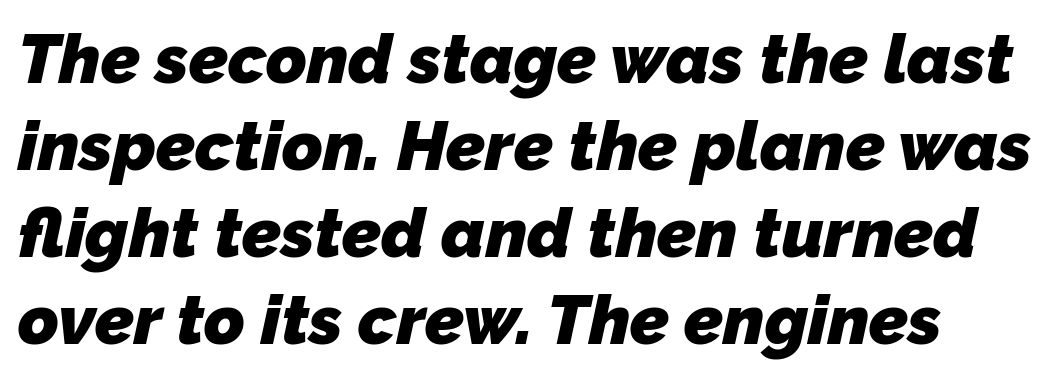
Q: Is the text bold? A: Yes.
Q: Is the typeface a serif or a sans-serif typeface? A: Sans-serif.
Q: Is the text underlined? A: No.
Q: Is the spacing between letters normal or unusually wide? A: Normal.
Q: Is the spacing between lines tight, normal or loose? A: Normal.
Q: Width (condensed, normal, or wide)? A: Normal.
Q: Stroke contrast? A: Low.
Q: x-height? A: Medium.
Q: Monospaced? A: No.
